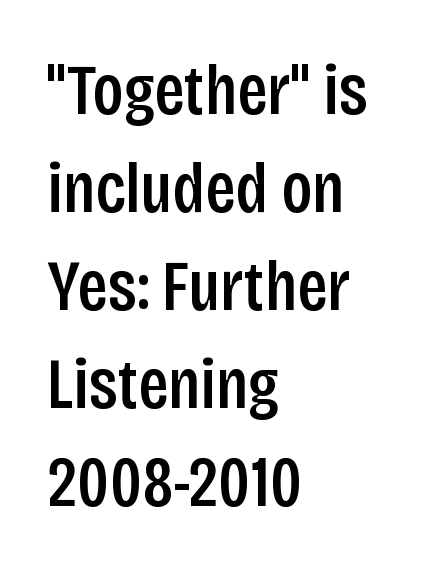
Q: Is the text bold? A: Semi-bold.
Q: Is the text italic (slanted)? A: No, it is upright.
Q: Is the typeface a serif or a sans-serif typeface? A: Sans-serif.
Q: Is the text underlined? A: No.
Q: How is the paragraph aligned? A: Left-aligned.
Q: Is the spacing between letters normal or unusually wide? A: Normal.
Q: Is the spacing between lines tight, normal or loose? A: Normal.
Q: Width (condensed, normal, or wide)? A: Condensed.
Q: Stroke contrast? A: Low.
Q: x-height? A: Large.
Q: Monospaced? A: No.
